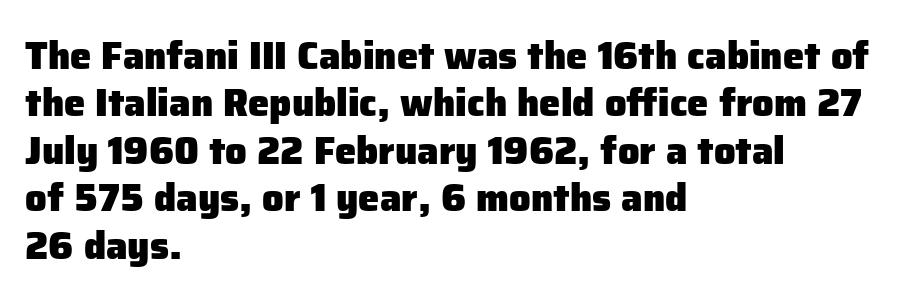
Q: Is the text bold? A: Yes.
Q: Is the text italic (slanted)? A: No, it is upright.
Q: Is the typeface a serif or a sans-serif typeface? A: Sans-serif.
Q: Is the text underlined? A: No.
Q: How is the paragraph aligned? A: Left-aligned.
Q: Is the spacing between letters normal or unusually wide? A: Normal.
Q: Is the spacing between lines tight, normal or loose? A: Normal.
Q: Width (condensed, normal, or wide)? A: Normal.
Q: Stroke contrast? A: Low.
Q: x-height? A: Medium.
Q: Monospaced? A: No.
